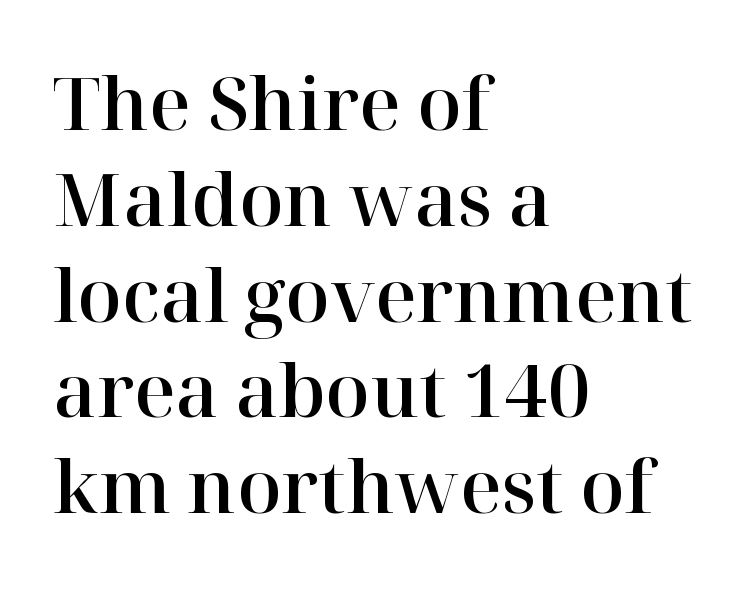
The characters display serif detailing at their extremities. The vertical gap from one line to the next is medium. Style check: upright. Check the space under the baseline: it is left empty. If you drew a ruler down the left edge, every line would touch it.
